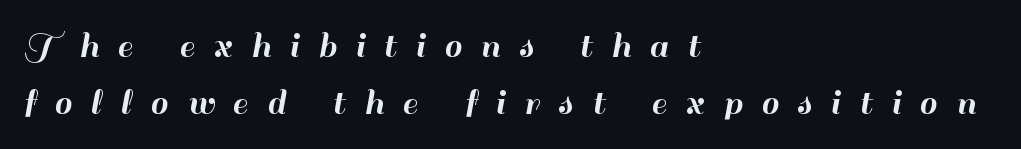
Q: Is the text italic (slanted)? A: Yes.
Q: Is the typeface a serif or a sans-serif typeface? A: Sans-serif.
Q: Is the text underlined? A: No.
Q: How is the paragraph aligned? A: Left-aligned.
Q: Is the spacing between letters normal or unusually wide? A: Unusually wide.
Q: Is the spacing between lines tight, normal or loose? A: Normal.
Q: Width (condensed, normal, or wide)? A: Normal.
Q: Stroke contrast? A: High.
Q: x-height? A: Small.
Q: Monospaced? A: No.
